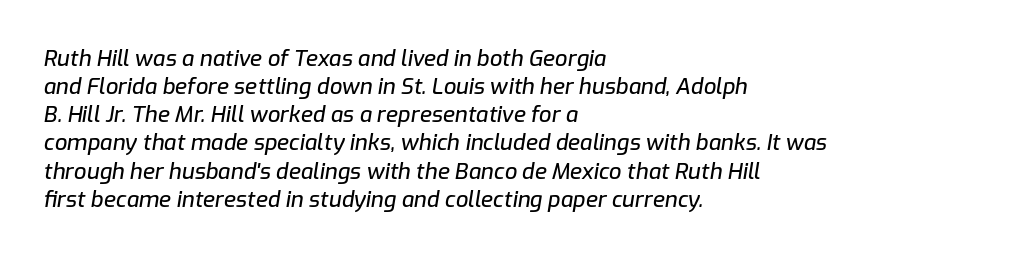
Q: Is the text italic (slanted)? A: Yes, it leans right by about 9 degrees.
Q: Is the text underlined? A: No.
Q: How is the paragraph aligned? A: Left-aligned.
Q: Is the spacing between letters normal or unusually wide? A: Normal.
Q: Is the spacing between lines tight, normal or loose? A: Normal.
